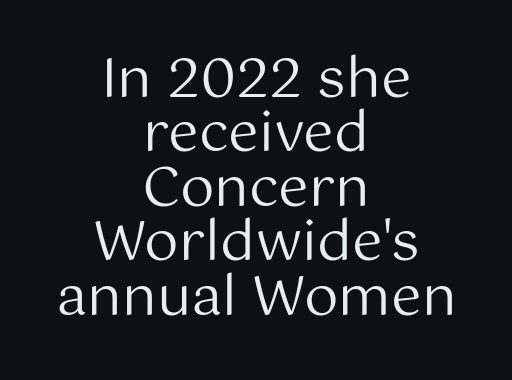
Q: Is the text bold? A: No.
Q: Is the text italic (slanted)? A: No, it is upright.
Q: Is the typeface a serif or a sans-serif typeface? A: Sans-serif.
Q: Is the text underlined? A: No.
Q: How is the paragraph aligned? A: Centered.
Q: Is the spacing between letters normal or unusually wide? A: Normal.
Q: Is the spacing between lines tight, normal or loose? A: Tight.
Q: Width (condensed, normal, or wide)? A: Normal.
Q: Stroke contrast? A: Medium.
Q: x-height? A: Medium.
Q: Monospaced? A: No.
